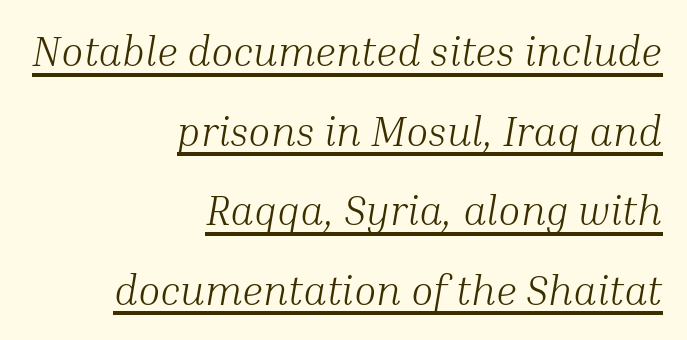
The image shows 41 px light serif type, italic (leaning right); set right-aligned, loose line spacing (1.94x), normal letter spacing, underlined; medium stroke contrast and a medium x-height.
